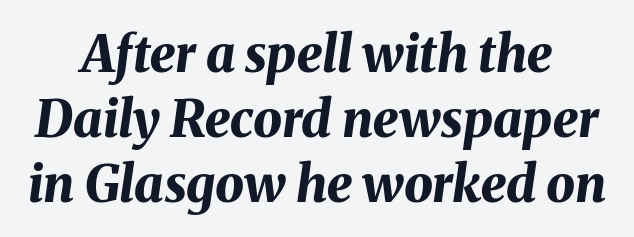
The image shows 51 px bold type, italic (leaning right); set centered, normal line spacing (1.27x), normal letter spacing, not underlined; medium stroke contrast and a medium x-height.
